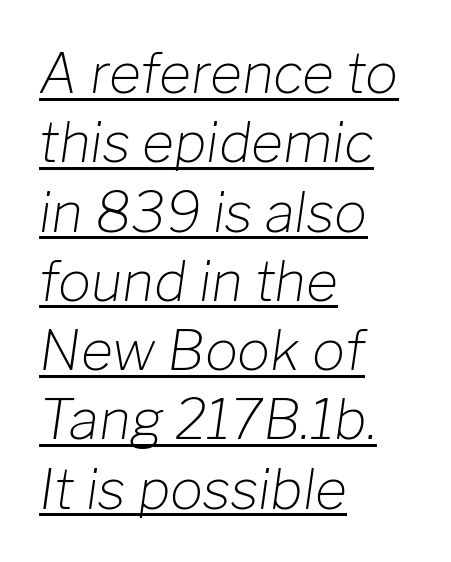
The image shows 55 px light type, italic (leaning right); set left-aligned, normal line spacing (1.26x), normal letter spacing, underlined; low stroke contrast and a medium x-height.
